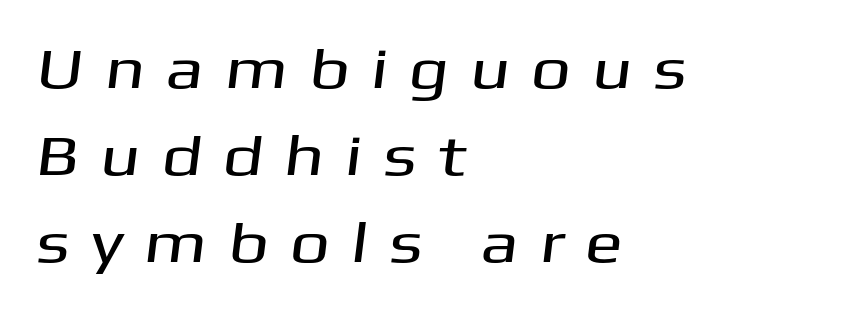
{"serif": "no", "width": "wide", "stroke_contrast": "medium", "x_height": "medium", "monospaced": "no", "underline": "no", "align": "left", "line_spacing": "normal", "line_spacing_ratio": 1.53, "letter_spacing": "wide", "letter_spacing_em": 0.36, "glyph_px": 57}
